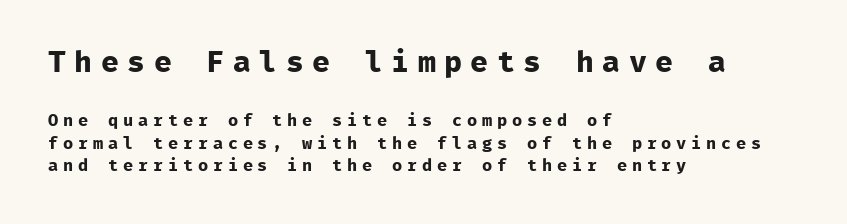
Q: Is the text bold? A: Yes.
Q: Is the text italic (slanted)? A: No, it is upright.
Q: Is the typeface a serif or a sans-serif typeface? A: Sans-serif.
Q: Is the text underlined? A: No.
Q: How is the paragraph aligned? A: Left-aligned.
Q: Is the spacing between letters normal or unusually wide? A: Unusually wide.
Q: Is the spacing between lines tight, normal or loose? A: Normal.
Q: Which block of text is set in a larger size, the first (top) or the second (bottom)? A: The first (top) one.
Q: Width (condensed, normal, or wide)? A: Normal.
Q: Stroke contrast? A: Low.
Q: x-height? A: Medium.
Q: Monospaced? A: Yes.
